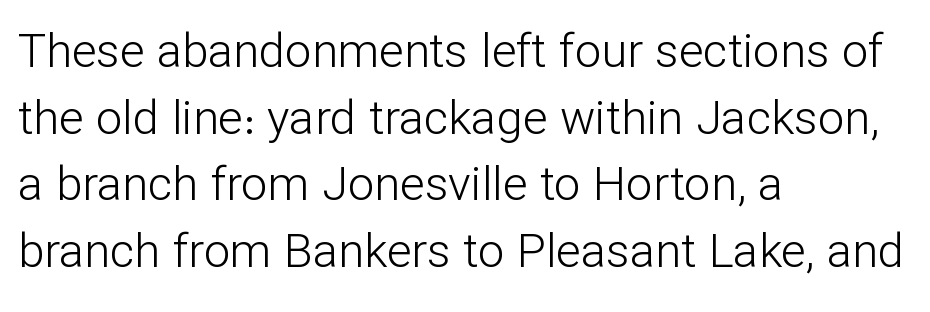
The image shows 47 px light sans-serif type, upright; set left-aligned, normal line spacing (1.42x), normal letter spacing, not underlined; low stroke contrast and a medium x-height.
